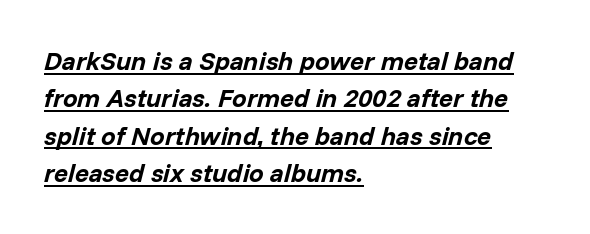
These lines keep a tight, regular rhythm from letter to letter. The typesetter has applied underlining to the passage shown. Line starts are locked; line ends wander. Notice how the stems are inclined rather than vertical — that's the hallmark of italics. Whoever set this chose a conventional vertical rhythm. Heavy, bold letterforms.
